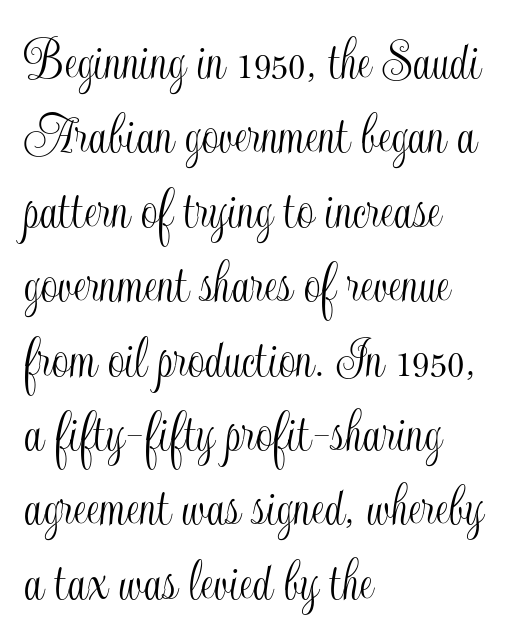
The image shows 60 px condensed type; set left-aligned, line spacing 1.24x, normal letter spacing, not underlined; a small x-height.
